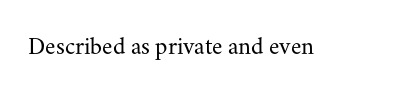
{"italic": "no", "bold": "no", "underline": "no", "letter_spacing": "normal", "letter_spacing_em": 0.0, "glyph_px": 25}
